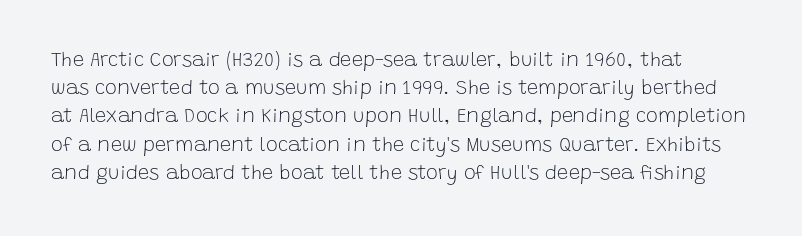
Q: Is the text bold? A: No.
Q: Is the text italic (slanted)? A: No, it is upright.
Q: Is the text underlined? A: No.
Q: Is the spacing between letters normal or unusually wide? A: Normal.
Q: Is the spacing between lines tight, normal or loose? A: Normal.
